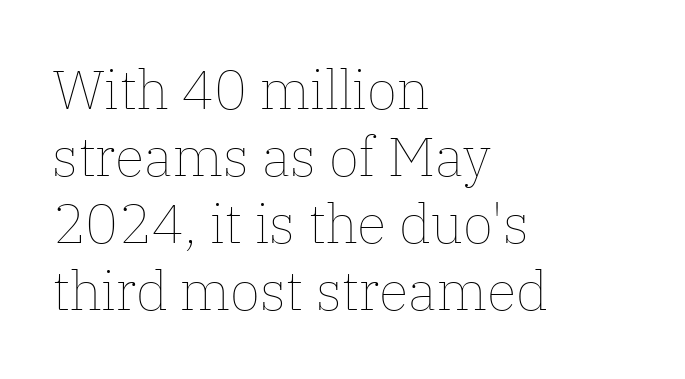
The font sits on the lighter half of the weight spectrum, regular included. Letters rest on an invisible, unmarked baseline. Each word holds together tightly as a unit, with standard inter-letter gaps. Teacher's note: observe the even left margin — that is flush-left alignment.
